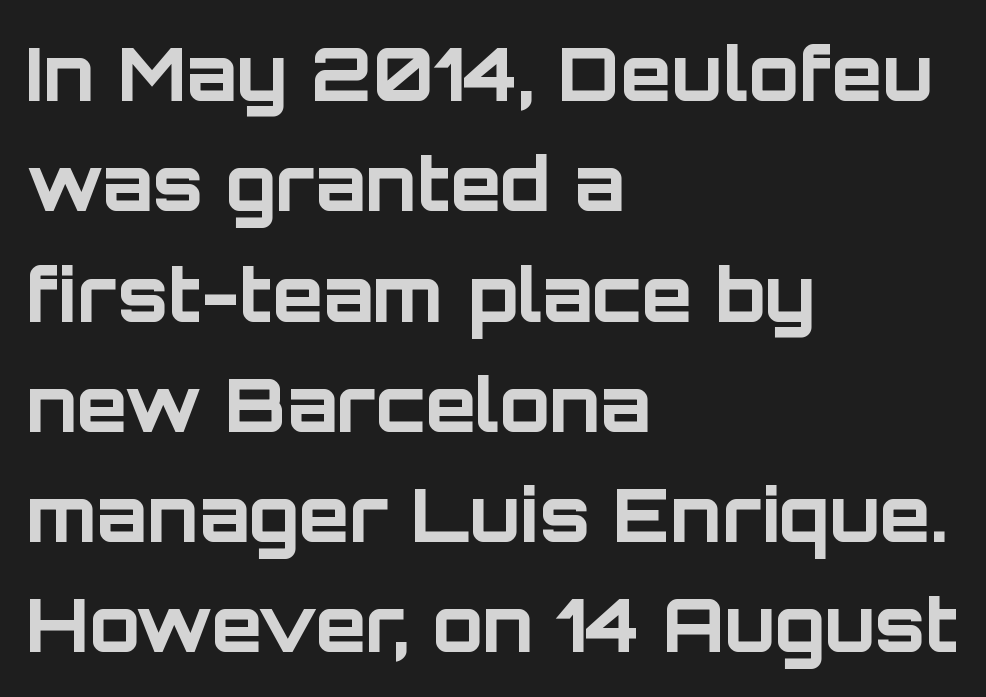
{"serif": "no", "italic": "no", "bold": "yes", "weight": "bold", "width": "normal", "stroke_contrast": "low", "x_height": "large", "monospaced": "no", "underline": "no", "align": "left", "line_spacing": "normal", "line_spacing_ratio": 1.49, "letter_spacing": "normal", "letter_spacing_em": 0.0, "glyph_px": 74}
